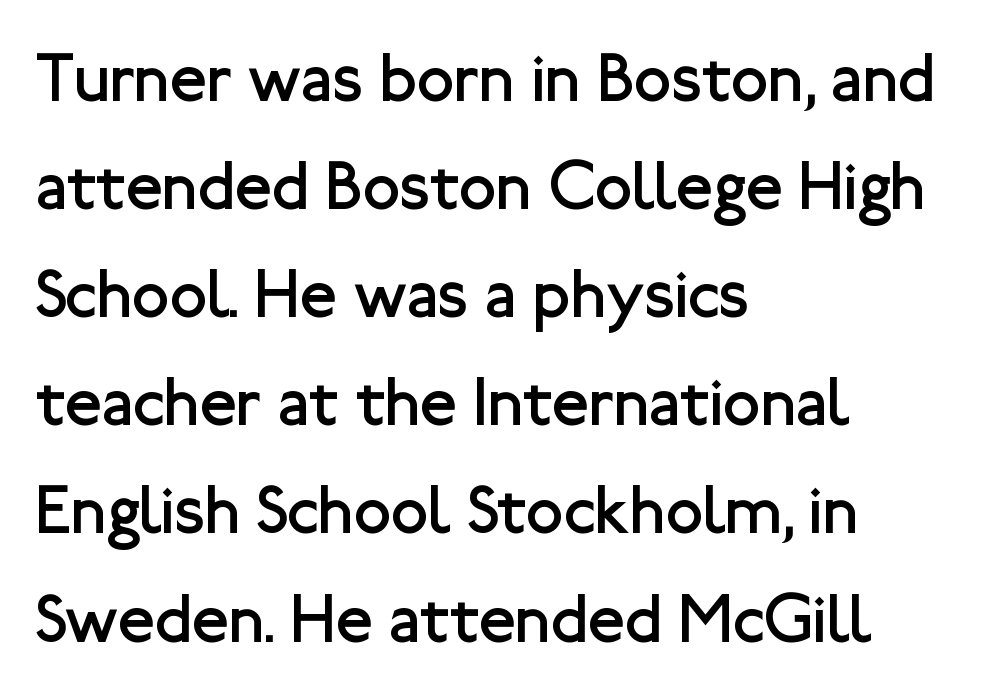
The block of text has a typical density, with ordinary space between rows. Tall strokes in this sample are plumb rather than angled. In terms of letterspacing, this is plain default setting. Line starts are locked; line ends wander. Note the varied advance widths — an 'i' is clearly narrower than an 'm'.
